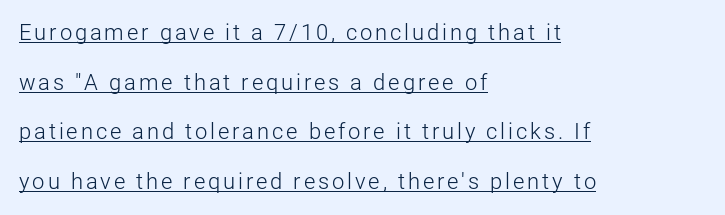
What's the leading like? Stretched, with rows far apart. The letters stand straight up with perfectly vertical stems. Glance below the letters and you will spot a drawn line. A light-to-regular cut is what we see here. The text block is weighted toward the left margin, trailing off unevenly rightward.
